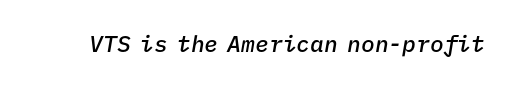
{"italic": "yes", "lean": "right", "slant_degrees": 9, "bold": "semi", "underline": "no", "letter_spacing": "normal", "letter_spacing_em": 0.0, "glyph_px": 23}
